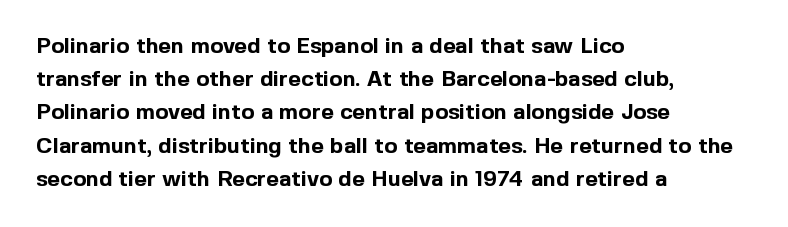
Leading matches the norm, producing a regular column. The area under the type is left untouched. Does extra space separate the letters? No, they use regular spacing. These lines were composed using upright roman letters.
